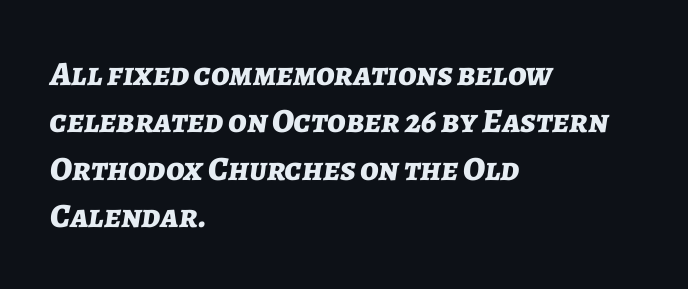
The image shows 34 px bold type, italic (leaning right); set left-aligned, normal line spacing (1.39x), normal letter spacing, not underlined; low stroke contrast and a medium x-height.
